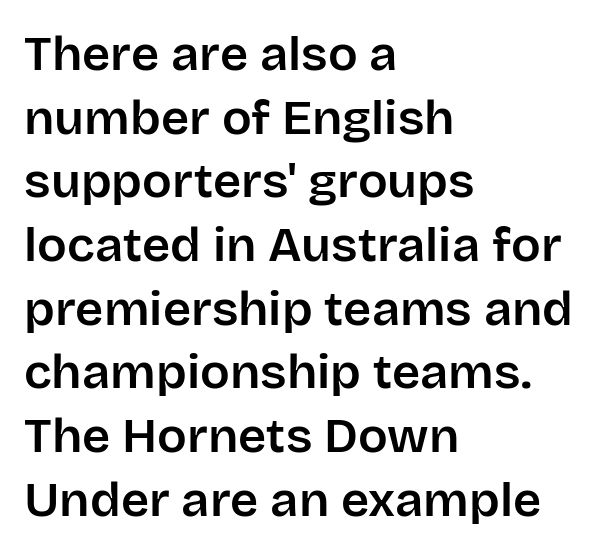
Each letter keeps its own natural width here, so spacing adapts to shape. A clean baseline with only descenders dipping below it. Horizontally, the lines are justified to the leading edge only. These lines were composed using upright roman letters.
